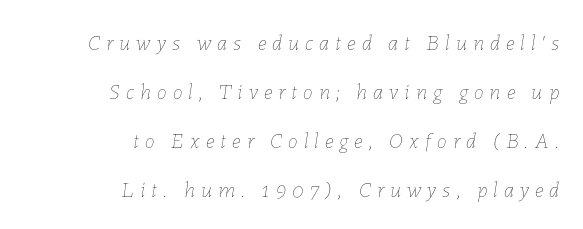
The image shows 22 px text type, italic (leaning right); set right-aligned, loose line spacing (2.23x), unusually wide letter spacing (+0.28 em), not underlined.
